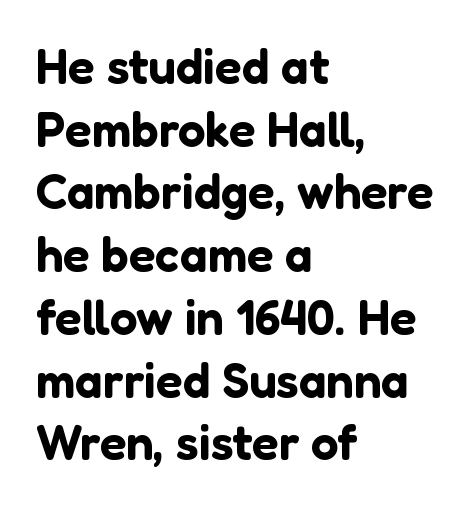
Q: Is the text italic (slanted)? A: No, it is upright.
Q: Is the typeface a serif or a sans-serif typeface? A: Sans-serif.
Q: Is the text underlined? A: No.
Q: How is the paragraph aligned? A: Left-aligned.
Q: Is the spacing between letters normal or unusually wide? A: Normal.
Q: Is the spacing between lines tight, normal or loose? A: Normal.
Q: Width (condensed, normal, or wide)? A: Normal.
Q: Stroke contrast? A: Low.
Q: x-height? A: Medium.
Q: Monospaced? A: No.
